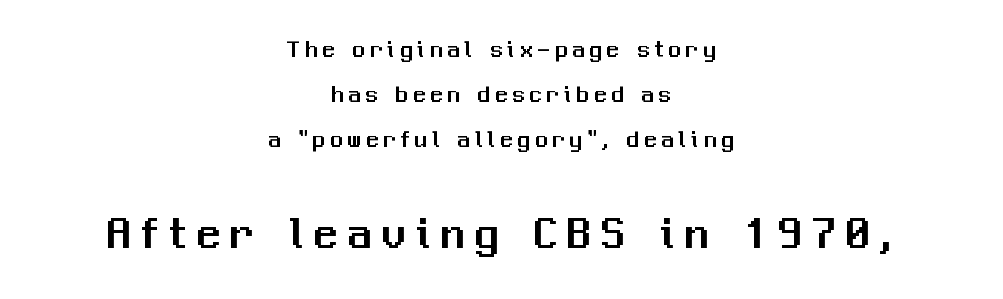
A typesetter would label this face a sans. Line starts and ends both wander, symmetrically. The passage shown is typed in a proportional face where columns would drift. Only glyphs here, with clear space below each row.
